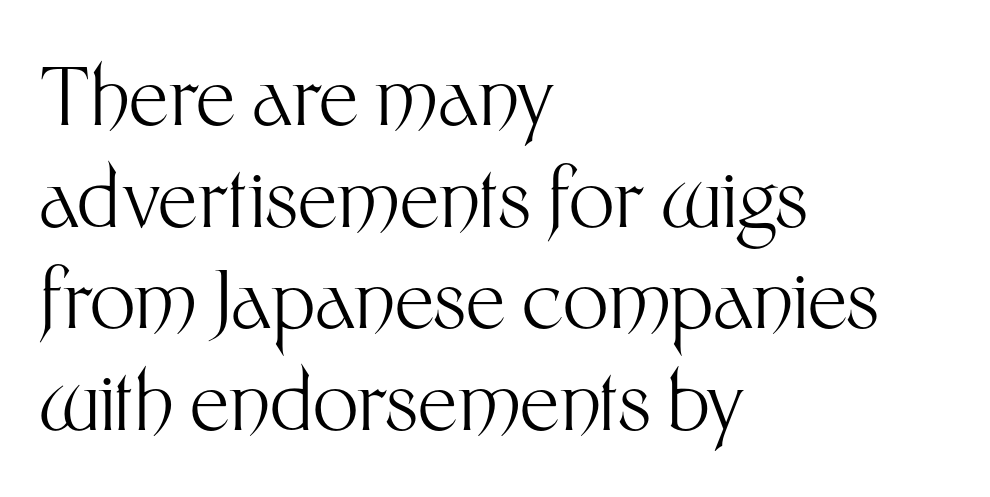
To sum up the face: it is a sans, with no serifs. Compared with typical body copy, the letter spacing here is the same. Vertical spacing — default. All the whitespace from short lines collects on the right. Beneath every word, the page is bare.
